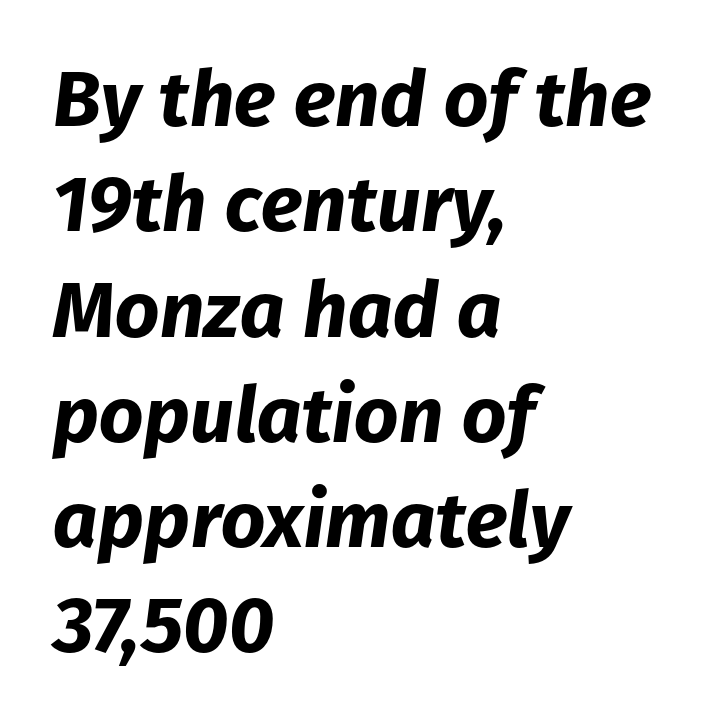
{"italic": "yes", "lean": "right", "slant_degrees": 8, "bold": "yes", "weight": "bold", "width": "normal", "stroke_contrast": "low", "x_height": "medium", "monospaced": "no", "underline": "no", "align": "left", "line_spacing": "normal", "line_spacing_ratio": 1.35, "letter_spacing": "normal", "letter_spacing_em": 0.0, "glyph_px": 78}
